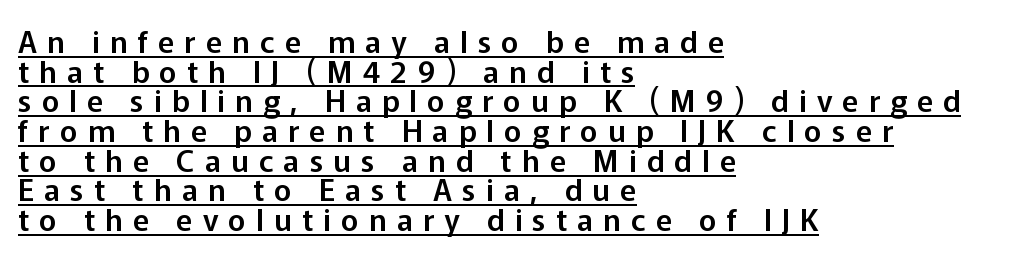
{"serif": "no", "italic": "no", "width": "normal", "stroke_contrast": "low", "x_height": "medium", "monospaced": "no", "underline": "yes", "align": "left", "line_spacing": "tight", "line_spacing_ratio": 0.99, "letter_spacing": "wide", "letter_spacing_em": 0.34, "glyph_px": 30}
